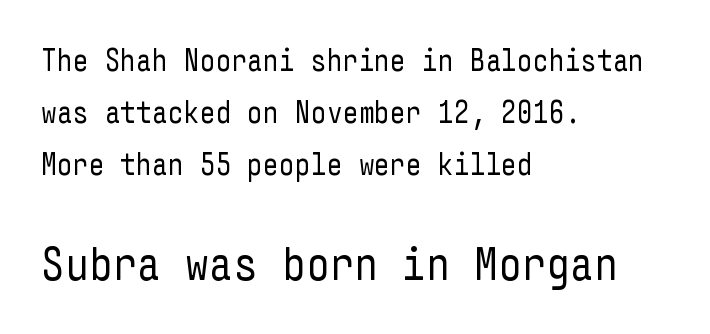
The image shows 47 px regular-weight, condensed sans-serif type, upright; set left-aligned, normal line spacing (1.68x), normal letter spacing, not underlined; the second (bottom) block is 1.52x larger; low stroke contrast and a medium x-height.
